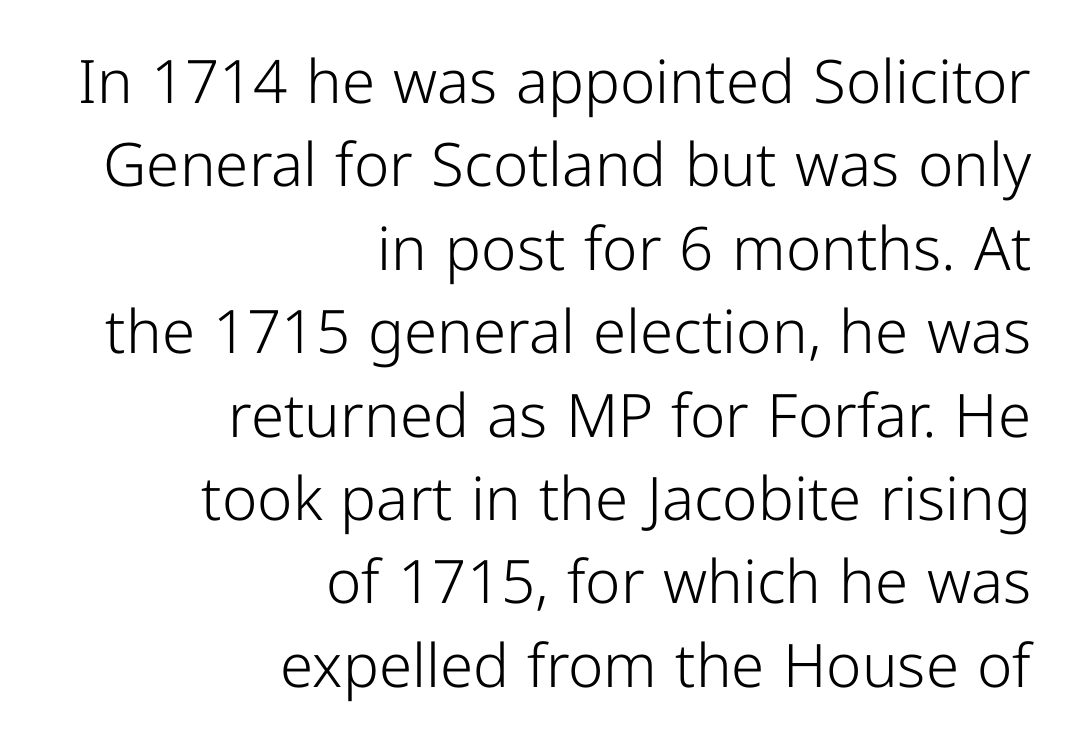
Q: Is the text bold? A: No.
Q: Is the text italic (slanted)? A: No, it is upright.
Q: Is the typeface a serif or a sans-serif typeface? A: Sans-serif.
Q: Is the text underlined? A: No.
Q: How is the paragraph aligned? A: Right-aligned.
Q: Is the spacing between letters normal or unusually wide? A: Normal.
Q: Is the spacing between lines tight, normal or loose? A: Normal.
Q: Width (condensed, normal, or wide)? A: Normal.
Q: Stroke contrast? A: Low.
Q: x-height? A: Medium.
Q: Monospaced? A: No.
